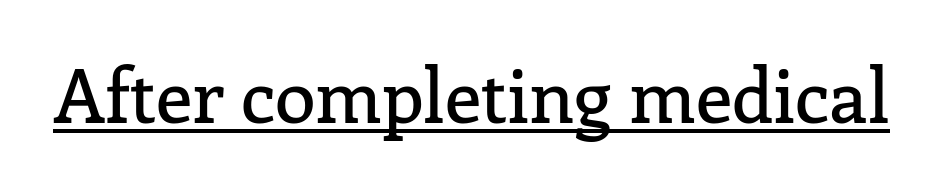
Q: Is the text italic (slanted)? A: No, it is upright.
Q: Is the typeface a serif or a sans-serif typeface? A: Serif.
Q: Is the text underlined? A: Yes.
Q: Is the spacing between letters normal or unusually wide? A: Normal.
Q: Width (condensed, normal, or wide)? A: Normal.
Q: Stroke contrast? A: Low.
Q: x-height? A: Medium.
Q: Monospaced? A: No.
